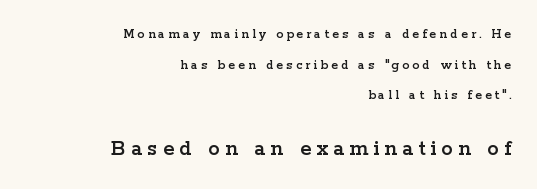
Q: Is the text italic (slanted)? A: No, it is upright.
Q: Is the text underlined? A: No.
Q: How is the paragraph aligned? A: Right-aligned.
Q: Is the spacing between letters normal or unusually wide? A: Unusually wide.
Q: Is the spacing between lines tight, normal or loose? A: Loose.
Q: Which block of text is set in a larger size, the first (top) or the second (bottom)? A: The second (bottom) one.
